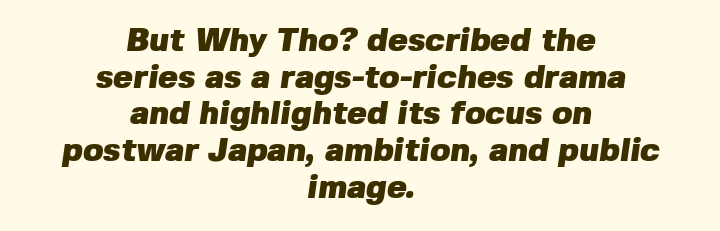
The image shows 33 px heavy sans-serif type; set centered, tight line spacing (1.11x), normal letter spacing, not underlined; low stroke contrast and a medium x-height.
